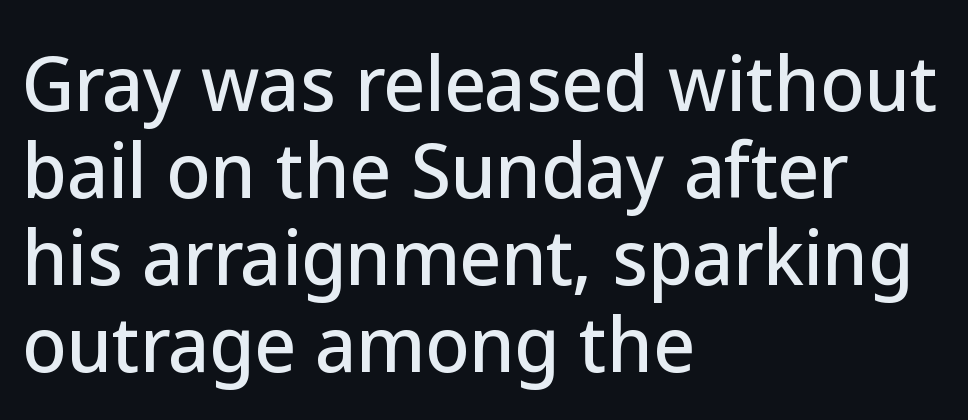
The image shows 72 px sans-serif type, upright; set left-aligned, line spacing 1.21x, normal letter spacing, not underlined; low stroke contrast and a medium x-height.
